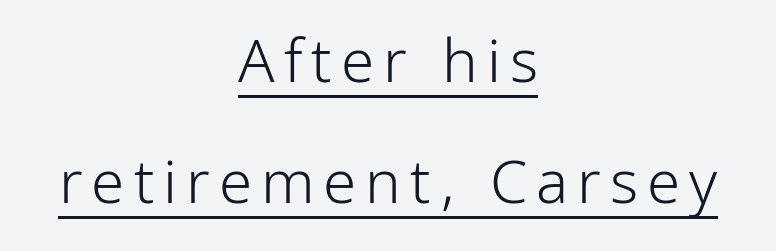
The lines are quadded center. Each line of the rendering has a horizontal stroke beneath the glyphs. If you drew a line through each stem, it would be perfectly vertical. Letterform terminals end flat and unadorned throughout the passage. Airy leading.
